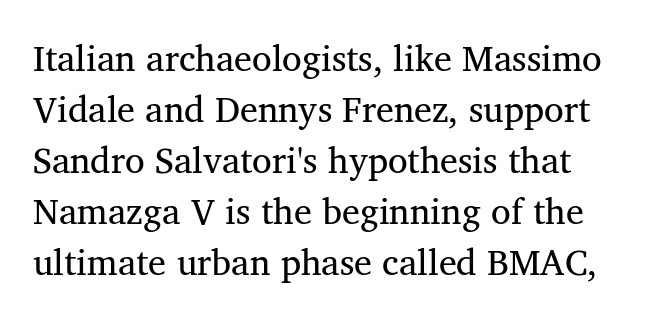
The image shows 36 px regular-weight serif type, upright; set normal line spacing (1.42x), normal letter spacing, not underlined; medium stroke contrast and a medium x-height.
